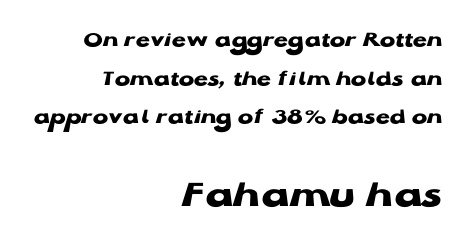
The image shows 40 px heavy, wide sans-serif type, upright; set right-aligned, normal line spacing (1.68x), normal letter spacing, not underlined; the second (bottom) block is 1.74x larger; low stroke contrast and a medium x-height.
